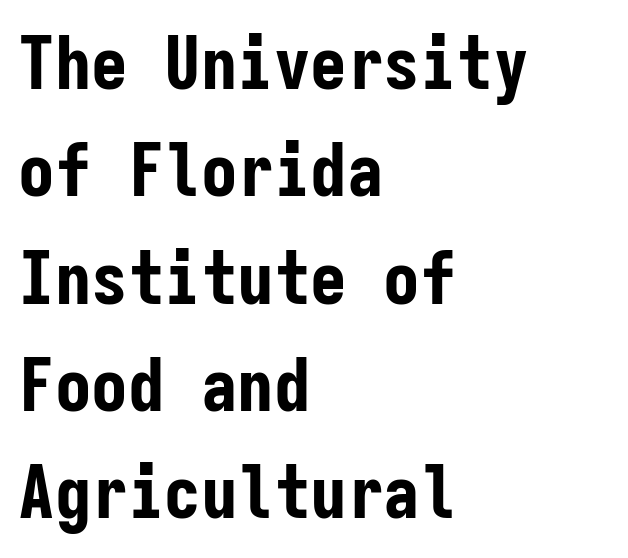
{"serif": "no", "italic": "no", "bold": "yes", "weight": "bold", "width": "condensed", "stroke_contrast": "low", "x_height": "medium", "monospaced": "yes", "underline": "no", "align": "left", "line_spacing": "normal", "line_spacing_ratio": 1.47, "letter_spacing": "normal", "letter_spacing_em": 0.0, "glyph_px": 73}
